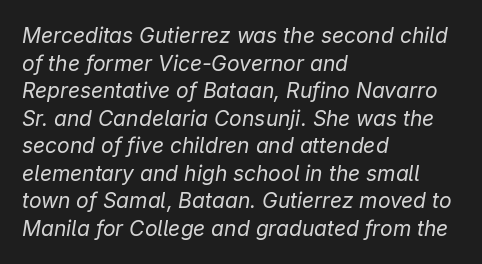
These lines are set flush left with a ragged right edge. The vertical gap from one line to the next is medium. You could call the tracking neutral — neither tight nor loose. Beneath every word, the page is bare.
